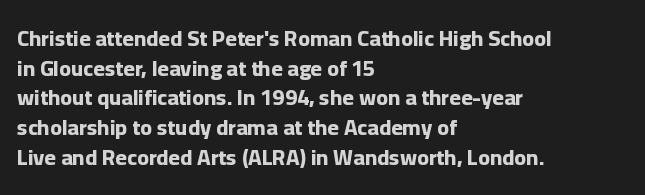
{"italic": "no", "bold": "yes", "underline": "no", "align": "left", "line_spacing": "normal", "line_spacing_ratio": 1.35, "letter_spacing": "normal", "letter_spacing_em": 0.0, "glyph_px": 22}
